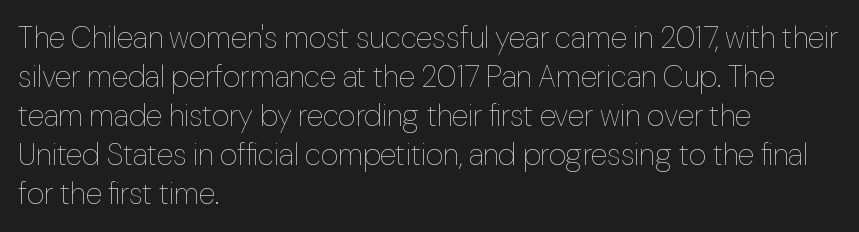
Q: Is the text bold? A: No.
Q: Is the text italic (slanted)? A: No, it is upright.
Q: Is the text underlined? A: No.
Q: How is the paragraph aligned? A: Left-aligned.
Q: Is the spacing between letters normal or unusually wide? A: Normal.
Q: Is the spacing between lines tight, normal or loose? A: Normal.
Q: Width (condensed, normal, or wide)? A: Normal.
Q: Stroke contrast? A: Low.
Q: x-height? A: Medium.
Q: Monospaced? A: No.
